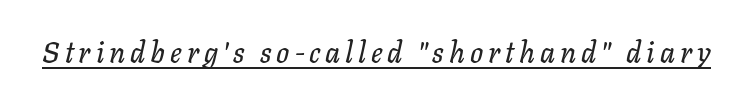
The image shows 29 px text type, italic (leaning right); set underlined; low stroke contrast and a medium x-height.
